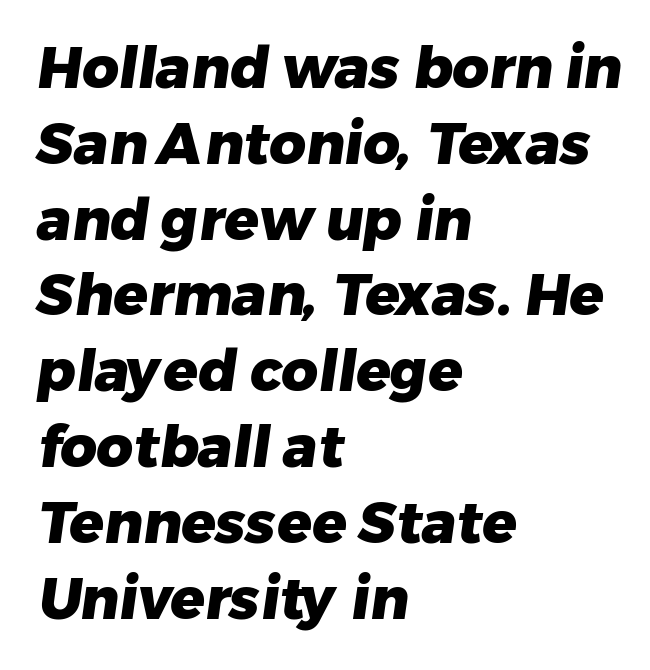
Q: Is the text bold? A: Yes.
Q: Is the typeface a serif or a sans-serif typeface? A: Sans-serif.
Q: Is the text underlined? A: No.
Q: How is the paragraph aligned? A: Left-aligned.
Q: Is the spacing between letters normal or unusually wide? A: Normal.
Q: Is the spacing between lines tight, normal or loose? A: Normal.
Q: Width (condensed, normal, or wide)? A: Normal.
Q: Stroke contrast? A: Low.
Q: x-height? A: Medium.
Q: Monospaced? A: No.
